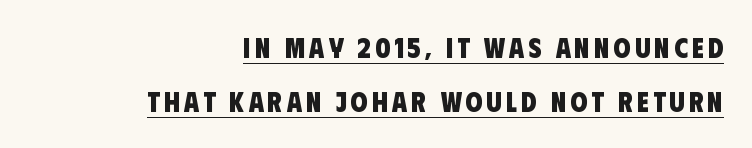
Q: Is the text bold? A: Yes.
Q: Is the typeface a serif or a sans-serif typeface? A: Sans-serif.
Q: Is the text underlined? A: Yes.
Q: How is the paragraph aligned? A: Right-aligned.
Q: Is the spacing between lines tight, normal or loose? A: Loose.
Q: Width (condensed, normal, or wide)? A: Condensed.
Q: Stroke contrast? A: Low.
Q: x-height? A: Large.
Q: Monospaced? A: No.
